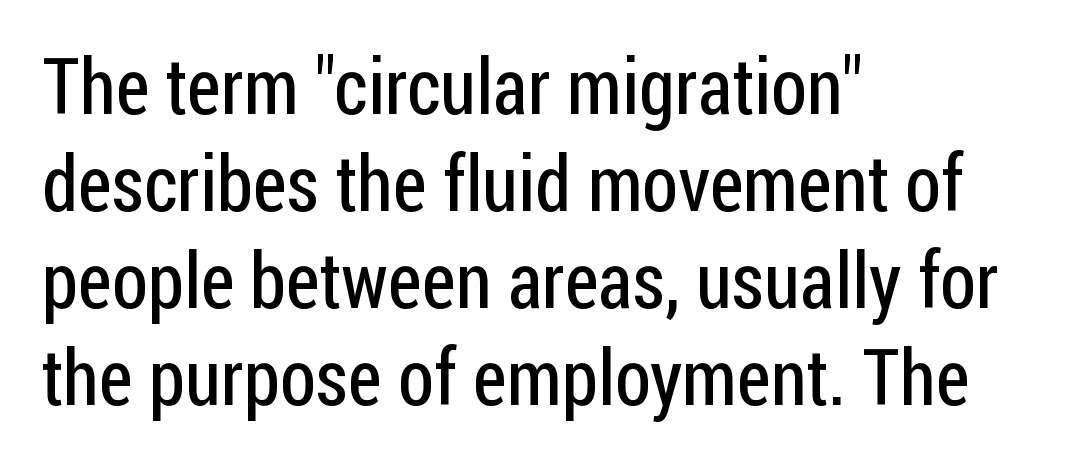
Q: Is the text bold? A: No.
Q: Is the text italic (slanted)? A: No, it is upright.
Q: Is the typeface a serif or a sans-serif typeface? A: Sans-serif.
Q: Is the text underlined? A: No.
Q: How is the paragraph aligned? A: Left-aligned.
Q: Is the spacing between letters normal or unusually wide? A: Normal.
Q: Is the spacing between lines tight, normal or loose? A: Normal.
Q: Width (condensed, normal, or wide)? A: Condensed.
Q: Stroke contrast? A: Low.
Q: x-height? A: Medium.
Q: Monospaced? A: No.
